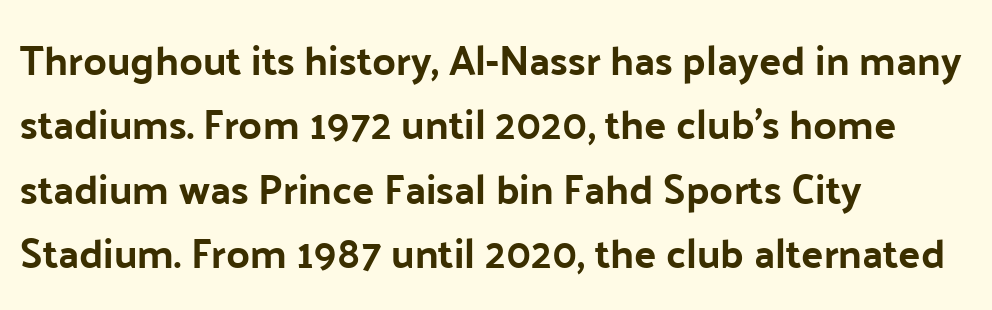
Q: Is the text italic (slanted)? A: No, it is upright.
Q: Is the typeface a serif or a sans-serif typeface? A: Sans-serif.
Q: Is the text underlined? A: No.
Q: How is the paragraph aligned? A: Left-aligned.
Q: Is the spacing between letters normal or unusually wide? A: Normal.
Q: Is the spacing between lines tight, normal or loose? A: Normal.
Q: Width (condensed, normal, or wide)? A: Normal.
Q: Stroke contrast? A: Low.
Q: x-height? A: Medium.
Q: Monospaced? A: No.
